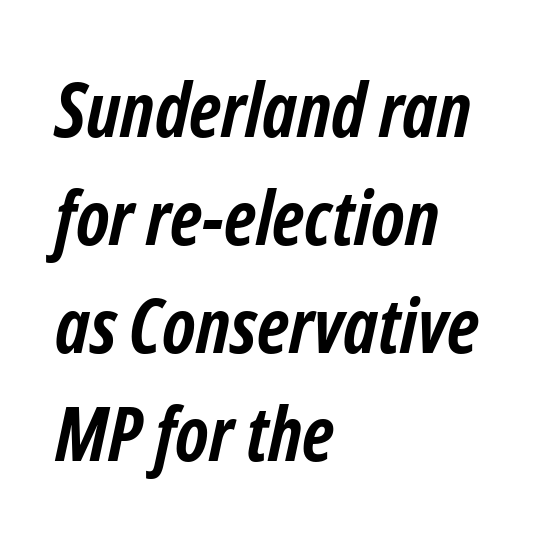
Q: Is the text bold? A: Yes.
Q: Is the text italic (slanted)? A: Yes, it leans right by about 12 degrees.
Q: Is the text underlined? A: No.
Q: How is the paragraph aligned? A: Left-aligned.
Q: Is the spacing between letters normal or unusually wide? A: Normal.
Q: Is the spacing between lines tight, normal or loose? A: Normal.
Q: Width (condensed, normal, or wide)? A: Condensed.
Q: Stroke contrast? A: Low.
Q: x-height? A: Medium.
Q: Monospaced? A: No.
